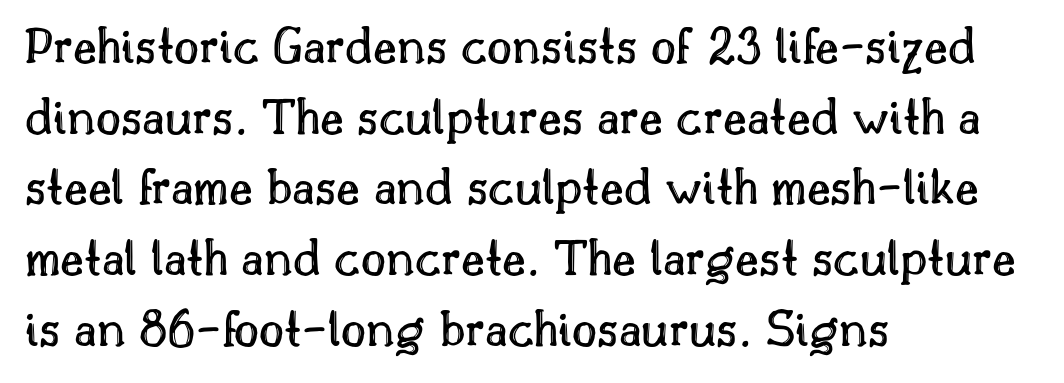
Q: Is the text italic (slanted)? A: No, it is upright.
Q: Is the text underlined? A: No.
Q: How is the paragraph aligned? A: Left-aligned.
Q: Is the spacing between letters normal or unusually wide? A: Normal.
Q: Is the spacing between lines tight, normal or loose? A: Normal.
Q: Width (condensed, normal, or wide)? A: Normal.
Q: x-height? A: Small.
Q: Monospaced? A: No.
